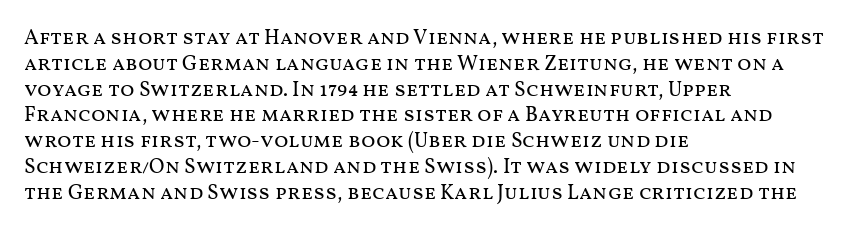
The image shows 21 px text type, upright; set left-aligned, line spacing 1.23x, normal letter spacing, not underlined.
